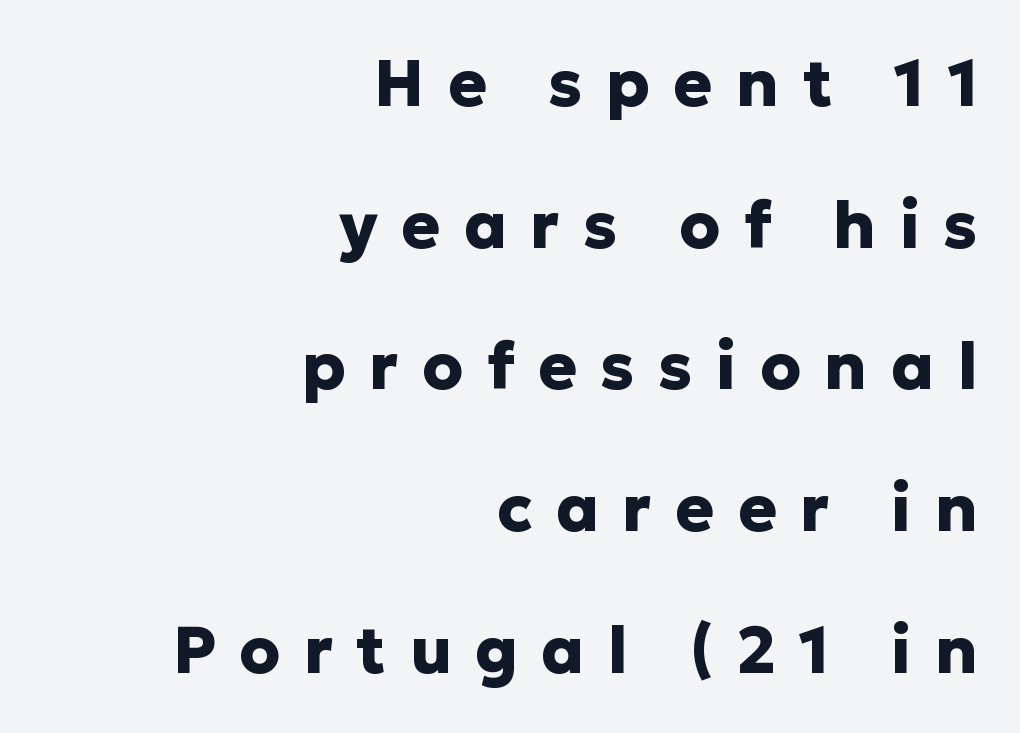
Q: Is the text bold? A: Yes.
Q: Is the text italic (slanted)? A: No, it is upright.
Q: Is the typeface a serif or a sans-serif typeface? A: Sans-serif.
Q: Is the text underlined? A: No.
Q: How is the paragraph aligned? A: Right-aligned.
Q: Is the spacing between letters normal or unusually wide? A: Unusually wide.
Q: Is the spacing between lines tight, normal or loose? A: Loose.
Q: Width (condensed, normal, or wide)? A: Normal.
Q: Stroke contrast? A: Low.
Q: x-height? A: Medium.
Q: Monospaced? A: No.
